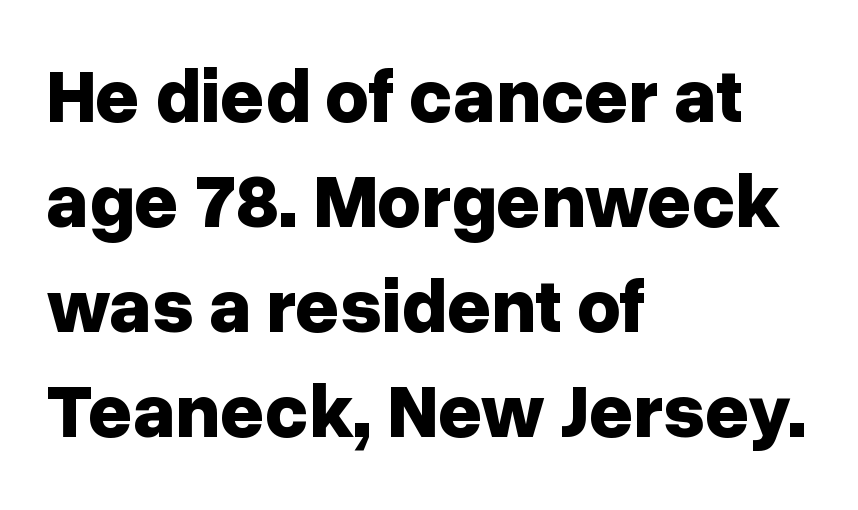
The image shows 76 px bold sans-serif type, upright; set left-aligned, normal line spacing (1.38x), normal letter spacing, not underlined; low stroke contrast and a medium x-height.
